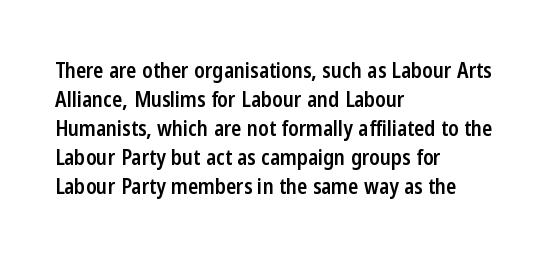
These lines keep a tight, regular rhythm from letter to letter. If you drew a ruler down the left edge, every line would touch it. Compared with an ordinary text face, these strokes are moderately heavier — a semibold. Whoever set this chose a conventional vertical rhythm. The glyphs are unaccompanied by any horizontal stroke below them.
